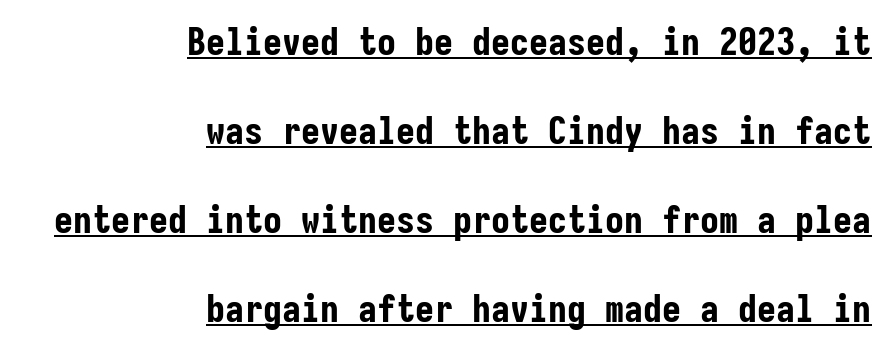
Q: Is the text bold? A: Yes.
Q: Is the text italic (slanted)? A: No, it is upright.
Q: Is the typeface a serif or a sans-serif typeface? A: Sans-serif.
Q: Is the text underlined? A: Yes.
Q: How is the paragraph aligned? A: Right-aligned.
Q: Is the spacing between letters normal or unusually wide? A: Normal.
Q: Is the spacing between lines tight, normal or loose? A: Loose.
Q: Width (condensed, normal, or wide)? A: Condensed.
Q: Stroke contrast? A: Low.
Q: x-height? A: Medium.
Q: Monospaced? A: Yes.
